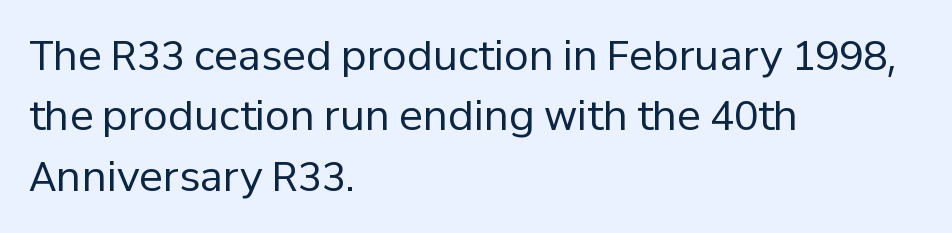
Q: Is the text bold? A: No.
Q: Is the text italic (slanted)? A: No, it is upright.
Q: Is the typeface a serif or a sans-serif typeface? A: Sans-serif.
Q: Is the text underlined? A: No.
Q: How is the paragraph aligned? A: Left-aligned.
Q: Is the spacing between letters normal or unusually wide? A: Normal.
Q: Is the spacing between lines tight, normal or loose? A: Normal.
Q: Width (condensed, normal, or wide)? A: Normal.
Q: Stroke contrast? A: Low.
Q: x-height? A: Medium.
Q: Monospaced? A: No.
